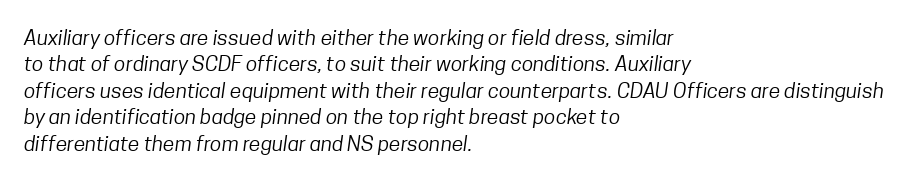
There is no visible air inserted between adjacent glyphs. A quiet, ordinary-to-light weight characterises the typeface. Bare-footed words on every line. The setting favours the left margin, as ordinary paragraphs usually do.
